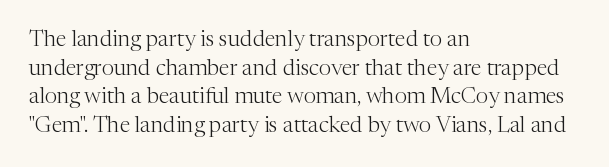
{"italic": "no", "bold": "no", "underline": "no", "align": "left", "line_spacing": "normal", "line_spacing_ratio": 1.3, "letter_spacing": "normal", "letter_spacing_em": 0.0, "glyph_px": 22}
